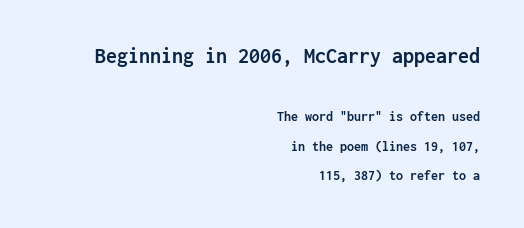
The image shows 22 px bold type, upright; set right-aligned, loose line spacing (2.11x), normal letter spacing, not underlined; the first (top) block is 1.57x larger.
